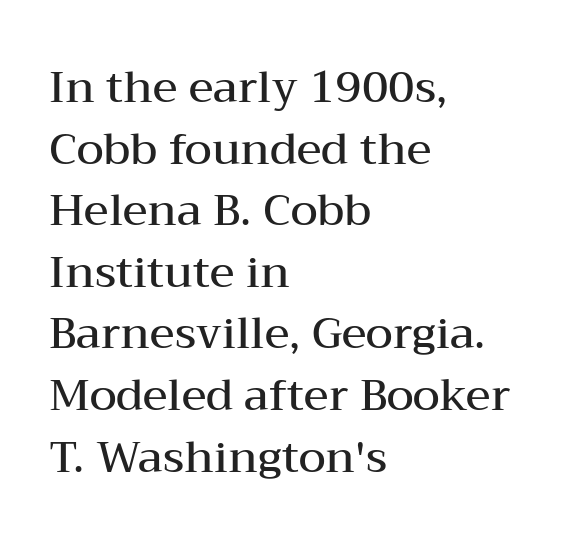
Q: Is the text bold? A: Semi-bold.
Q: Is the text italic (slanted)? A: No, it is upright.
Q: Is the typeface a serif or a sans-serif typeface? A: Serif.
Q: Is the text underlined? A: No.
Q: How is the paragraph aligned? A: Left-aligned.
Q: Is the spacing between letters normal or unusually wide? A: Normal.
Q: Is the spacing between lines tight, normal or loose? A: Normal.
Q: Width (condensed, normal, or wide)? A: Wide.
Q: Stroke contrast? A: Medium.
Q: x-height? A: Medium.
Q: Monospaced? A: No.
